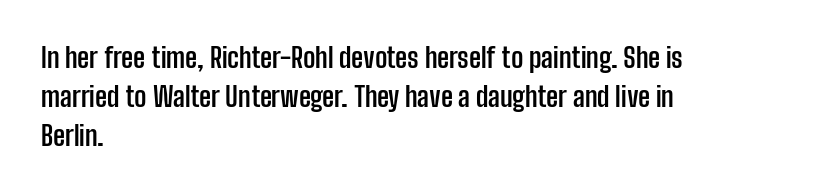
{"italic": "no", "bold": "yes", "underline": "no", "align": "left", "line_spacing": "normal", "line_spacing_ratio": 1.44, "letter_spacing": "normal", "letter_spacing_em": 0.0, "glyph_px": 27}
